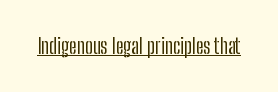
Q: Is the text italic (slanted)? A: No, it is upright.
Q: Is the text underlined? A: Yes.
Q: Is the spacing between letters normal or unusually wide? A: Normal.
